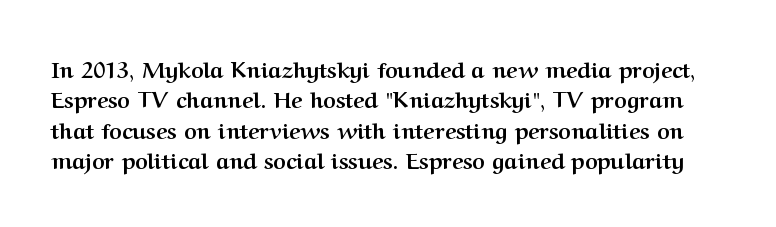
{"italic": "no", "bold": "yes", "underline": "no", "line_spacing": "normal", "line_spacing_ratio": 1.38, "letter_spacing": "normal", "letter_spacing_em": 0.0, "glyph_px": 22}
